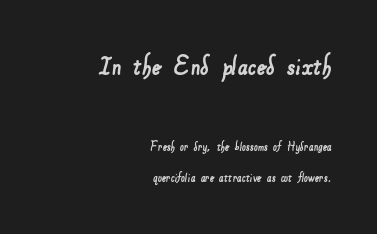
Q: Is the typeface a serif or a sans-serif typeface? A: Sans-serif.
Q: Is the text underlined? A: No.
Q: How is the paragraph aligned? A: Right-aligned.
Q: Is the spacing between letters normal or unusually wide? A: Normal.
Q: Is the spacing between lines tight, normal or loose? A: Loose.
Q: Which block of text is set in a larger size, the first (top) or the second (bottom)? A: The first (top) one.
Q: Width (condensed, normal, or wide)? A: Normal.
Q: Stroke contrast? A: Low.
Q: x-height? A: Small.
Q: Monospaced? A: No.
